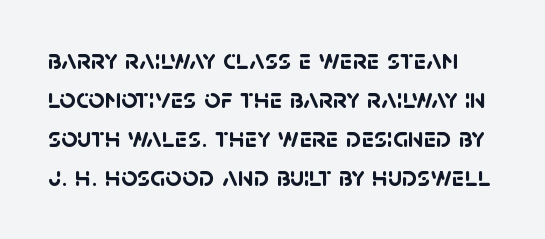
How are the letters spaced? Ordinarily, with no added tracking. Students, this is bold: see how much ink each stroke carries. In terms of leading, this rendering sits right in the middle. The gap between lines stays unmarked. These lines are rendered in a variable-pitch font. The face used here is a sans, in the tradition of grotesques and geometrics.
